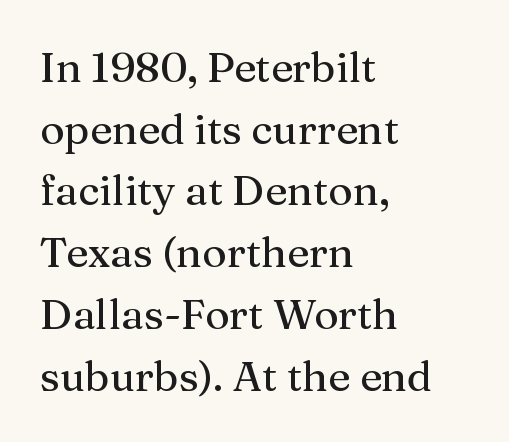
The image shows 42 px serif type, upright; set left-aligned, normal line spacing (1.47x), normal letter spacing, not underlined; medium stroke contrast and a medium x-height.
